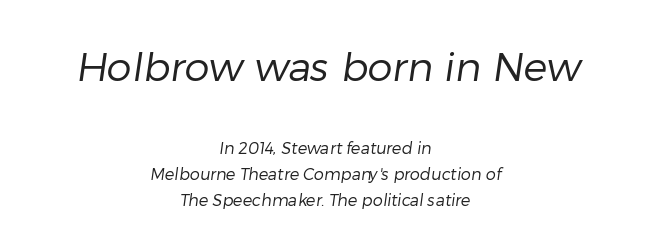
{"serif": "no", "bold": "no", "weight": "regular", "width": "normal", "stroke_contrast": "low", "x_height": "medium", "monospaced": "no", "underline": "no", "align": "center", "line_spacing": "normal", "line_spacing_ratio": 1.61, "letter_spacing": "normal", "letter_spacing_em": 0.0, "larger_block": "first", "size_ratio": 2.5, "glyph_px": 40}
